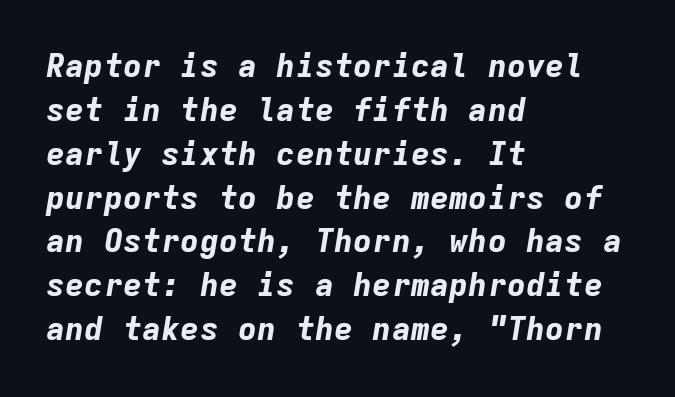
In CSS terms this would be text-align: left. Only glyphs here, with clear space below each row. This sample uses an oblique cut, with every glyph tilted off the vertical. The face used here has the dense, thick strokes of a bold. Each letter, wide or thin by design, is forced into the same width here.
